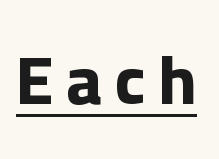
This sample has the flowing, uneven cadence of proportional lettering. Typographically, this falls in the sans-serif category. The typesetting leans heavy: a genuine bold. The letters stand straight up with perfectly vertical stems. Beneath each row of characters lies a ruled line.
